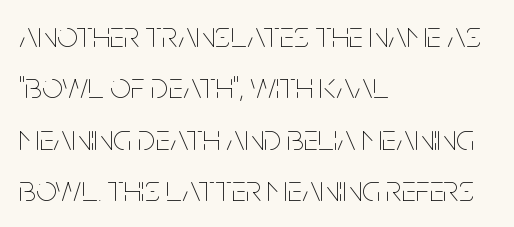
Q: Is the text bold? A: No.
Q: Is the text italic (slanted)? A: No, it is upright.
Q: Is the text underlined? A: No.
Q: How is the paragraph aligned? A: Left-aligned.
Q: Is the spacing between letters normal or unusually wide? A: Normal.
Q: Is the spacing between lines tight, normal or loose? A: Normal.
Q: Width (condensed, normal, or wide)? A: Condensed.
Q: Stroke contrast? A: Low.
Q: x-height? A: Large.
Q: Monospaced? A: No.
